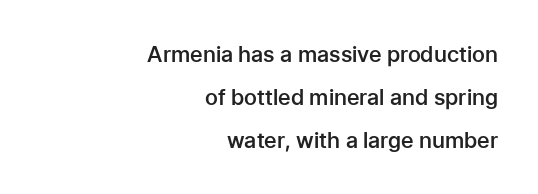
Q: Is the text bold? A: Semi-bold.
Q: Is the text italic (slanted)? A: No, it is upright.
Q: Is the text underlined? A: No.
Q: How is the paragraph aligned? A: Right-aligned.
Q: Is the spacing between letters normal or unusually wide? A: Normal.
Q: Is the spacing between lines tight, normal or loose? A: Loose.
